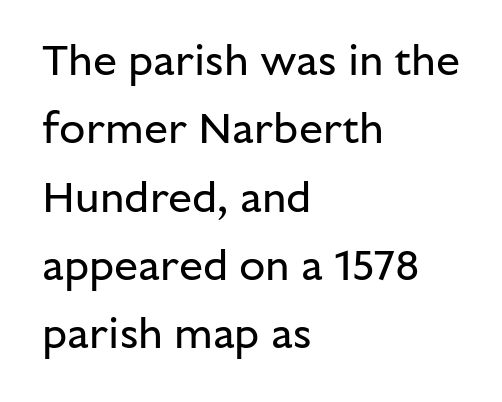
Q: Is the text bold? A: No.
Q: Is the text italic (slanted)? A: No, it is upright.
Q: Is the typeface a serif or a sans-serif typeface? A: Sans-serif.
Q: Is the text underlined? A: No.
Q: How is the paragraph aligned? A: Left-aligned.
Q: Is the spacing between letters normal or unusually wide? A: Normal.
Q: Is the spacing between lines tight, normal or loose? A: Normal.
Q: Width (condensed, normal, or wide)? A: Normal.
Q: Stroke contrast? A: Low.
Q: x-height? A: Medium.
Q: Monospaced? A: No.
